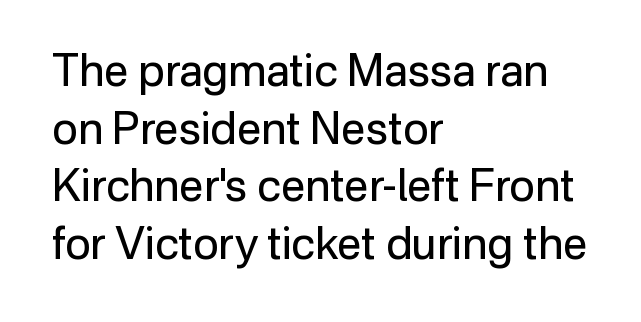
The image shows 44 px regular-weight sans-serif type, upright; set left-aligned, normal line spacing (1.31x), normal letter spacing, not underlined; low stroke contrast and a medium x-height.
